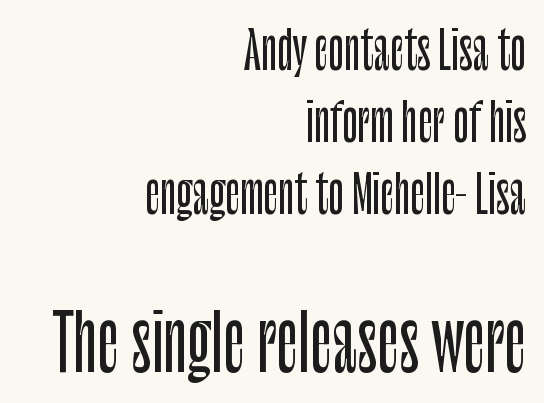
{"serif": "no", "italic": "no", "width": "condensed", "stroke_contrast": "low", "x_height": "large", "monospaced": "no", "underline": "no", "align": "right", "line_spacing": "normal", "line_spacing_ratio": 1.41, "letter_spacing": "normal", "letter_spacing_em": 0.0, "larger_block": "second", "size_ratio": 1.49, "glyph_px": 76}
